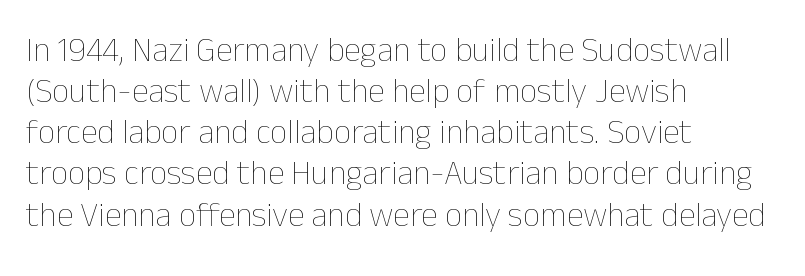
A quiet, ordinary-to-light weight characterises the typeface. The face used here is rendered with its standard letterfit. This sample is left-justified, so line endings fall wherever the words run out. No italicization has been applied; the sample stays upright.
